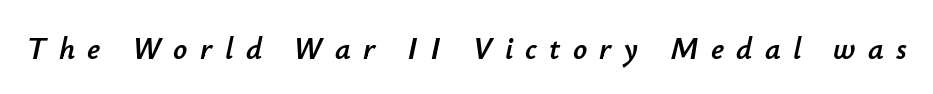
{"italic": "yes", "lean": "right", "slant_degrees": 12, "width": "normal", "stroke_contrast": "low", "x_height": "small", "monospaced": "no", "underline": "no", "letter_spacing": "wide", "letter_spacing_em": 0.4, "glyph_px": 31}
